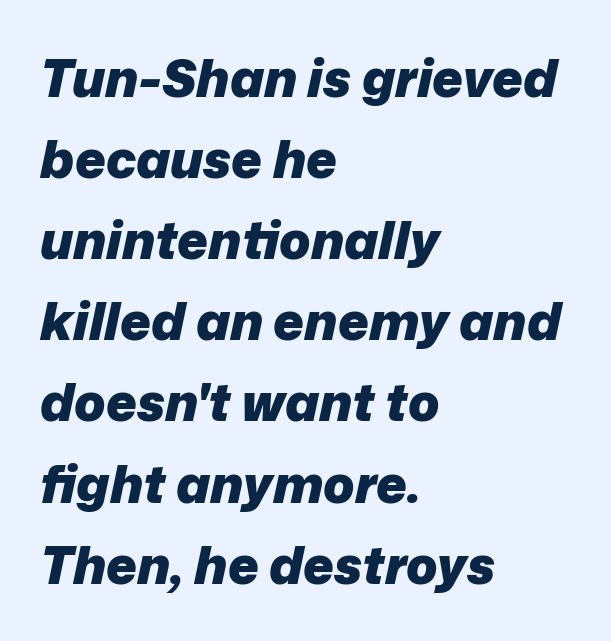
The image shows 52 px heavy type, italic (leaning right); set left-aligned, normal line spacing (1.56x), normal letter spacing, not underlined; low stroke contrast and a medium x-height.
